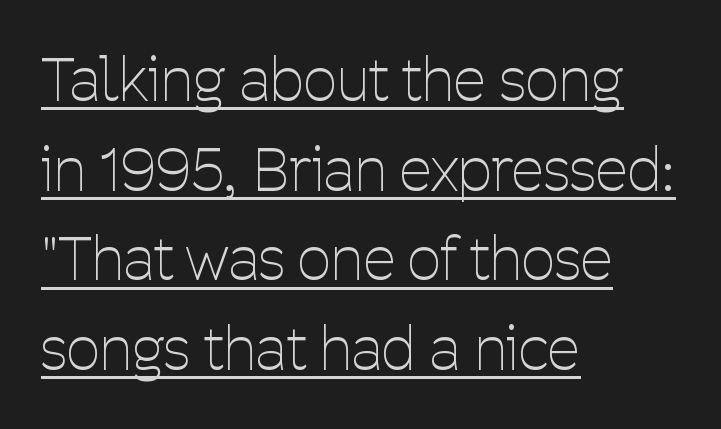
{"serif": "no", "italic": "no", "bold": "no", "weight": "thin", "width": "condensed", "stroke_contrast": "low", "x_height": "medium", "monospaced": "no", "underline": "yes", "align": "left", "line_spacing": "normal", "line_spacing_ratio": 1.52, "letter_spacing": "normal", "letter_spacing_em": 0.0, "glyph_px": 59}
